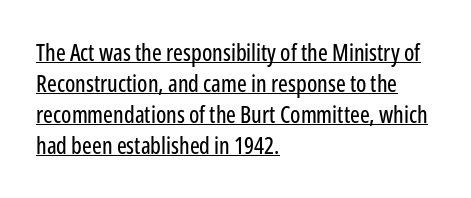
Upright lettering throughout. The rendering uses a moderate line-height, typical for paragraphs. The lines in this sample share a left origin and differ only in where they stop. Look at the tracking — it's just the regular setting, nothing added. Has an underline been added? It has.
